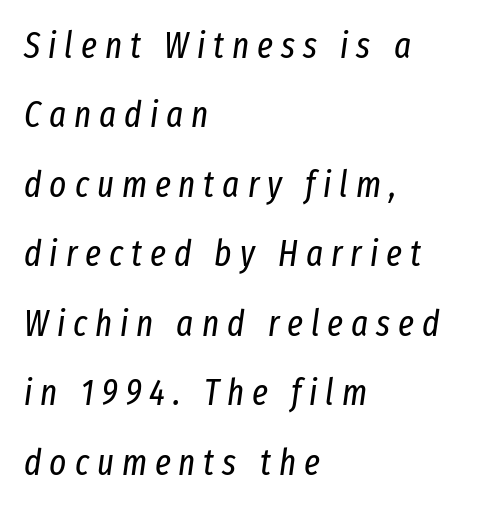
Q: Is the text bold? A: No.
Q: Is the text italic (slanted)? A: Yes, it leans right by about 8 degrees.
Q: Is the text underlined? A: No.
Q: How is the paragraph aligned? A: Left-aligned.
Q: Is the spacing between letters normal or unusually wide? A: Unusually wide.
Q: Is the spacing between lines tight, normal or loose? A: Loose.
Q: Width (condensed, normal, or wide)? A: Condensed.
Q: Stroke contrast? A: Low.
Q: x-height? A: Medium.
Q: Monospaced? A: No.
